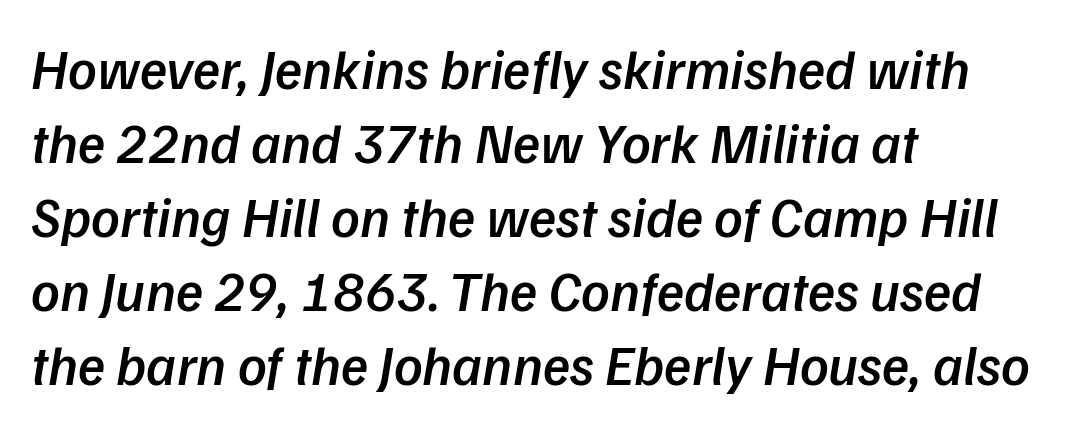
How would I describe the line gaps? Plain and ordinary. Every letter is mildly thick-stroked: semibold rather than bold. Is the letter spacing exaggerated? No — it looks like the ordinary default. Serif or sans? Sans — the stroke terminals are bare.
